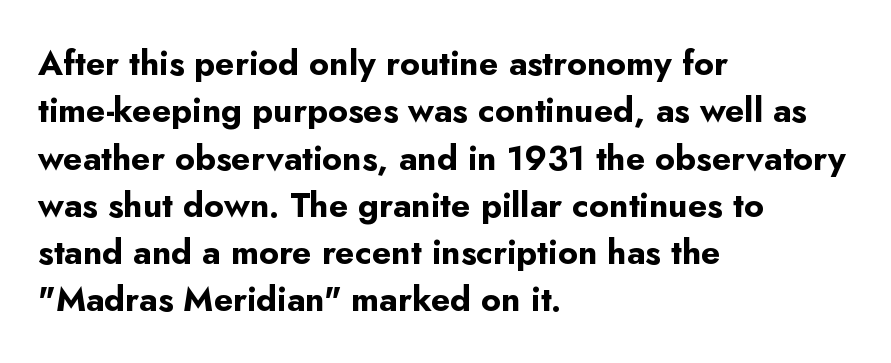
{"serif": "no", "italic": "no", "bold": "yes", "weight": "bold", "width": "normal", "stroke_contrast": "low", "x_height": "small", "monospaced": "no", "underline": "no", "align": "left", "line_spacing": "normal", "line_spacing_ratio": 1.39, "letter_spacing": "normal", "letter_spacing_em": 0.0, "glyph_px": 34}
